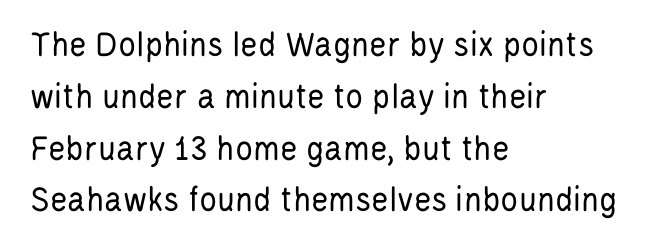
Q: Is the text bold? A: No.
Q: Is the text italic (slanted)? A: No, it is upright.
Q: Is the typeface a serif or a sans-serif typeface? A: Sans-serif.
Q: Is the text underlined? A: No.
Q: How is the paragraph aligned? A: Left-aligned.
Q: Is the spacing between letters normal or unusually wide? A: Normal.
Q: Is the spacing between lines tight, normal or loose? A: Normal.
Q: Width (condensed, normal, or wide)? A: Condensed.
Q: Stroke contrast? A: Low.
Q: x-height? A: Large.
Q: Monospaced? A: No.
